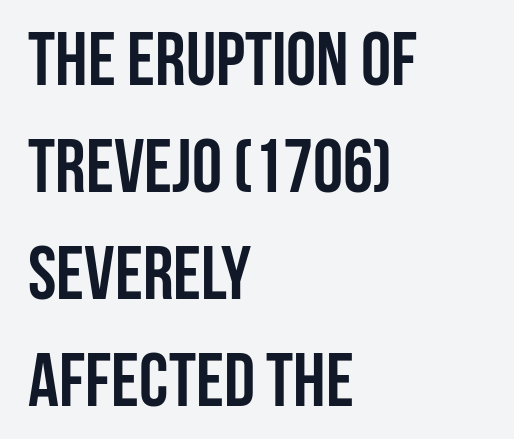
The image shows 76 px semibold, condensed sans-serif type, upright; set left-aligned, normal line spacing (1.41x), normal letter spacing, not underlined; low stroke contrast and a large x-height.
